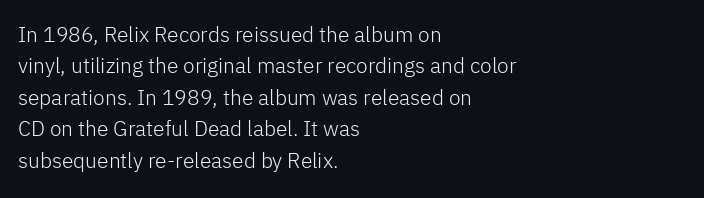
Q: Is the text bold? A: No.
Q: Is the text italic (slanted)? A: No, it is upright.
Q: Is the text underlined? A: No.
Q: How is the paragraph aligned? A: Left-aligned.
Q: Is the spacing between letters normal or unusually wide? A: Normal.
Q: Is the spacing between lines tight, normal or loose? A: Normal.
